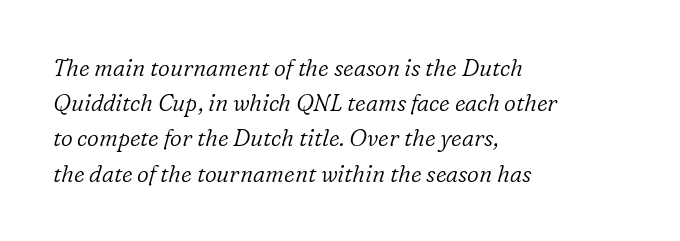
The image shows 23 px text type, italic (leaning right); set left-aligned, normal line spacing (1.53x), normal letter spacing, not underlined.
